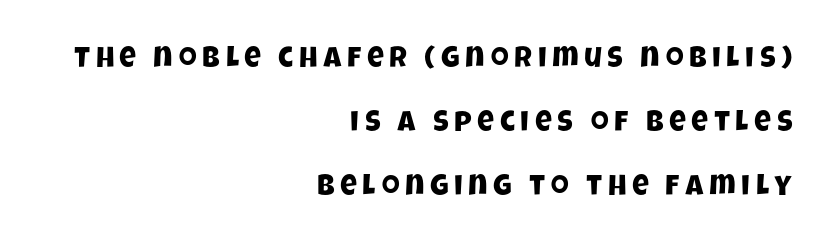
This sample has the flowing, uneven cadence of proportional lettering. Short note: letters widely spaced. If you drew a ruler down the right edge, every line would touch it. Look at the bottom of the vertical strokes: they stop flat, with no serifs.
